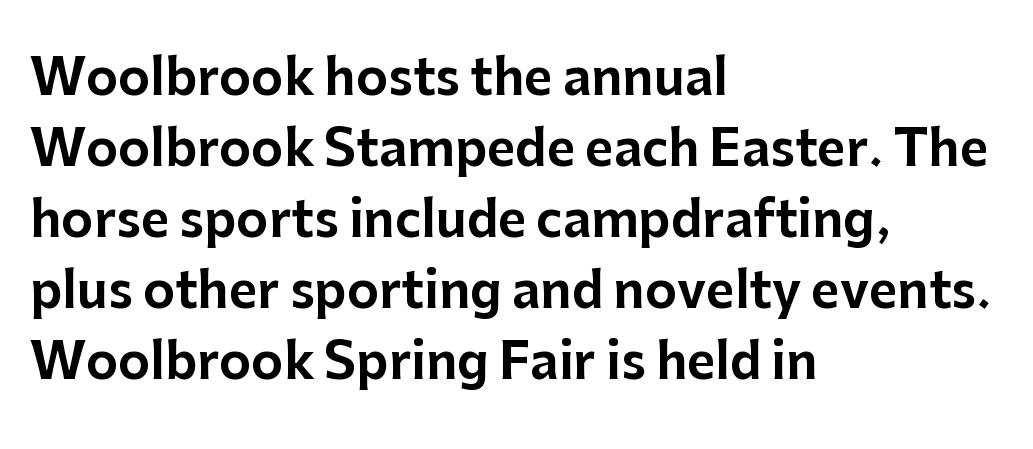
Words appear dense and cohesive because spacing is normal. Every stem runs plumb, perpendicular to the baseline. The characters display no serif detailing; their extremities are plain. These lines are rendered in a variable-pitch font. The ragged edge is on the right, which tells us the setting is flush left.
